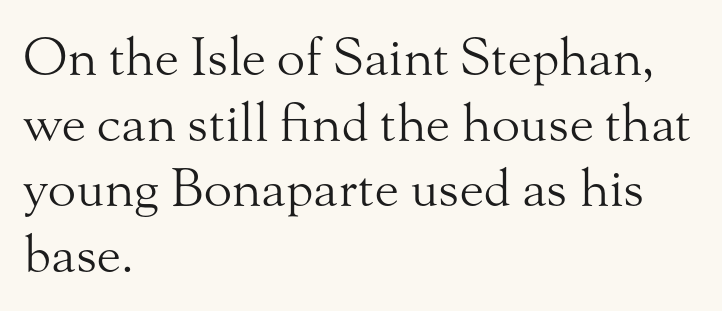
The image shows 52 px light serif type, upright; set left-aligned, normal line spacing (1.26x), normal letter spacing, not underlined; medium stroke contrast and a small x-height.
